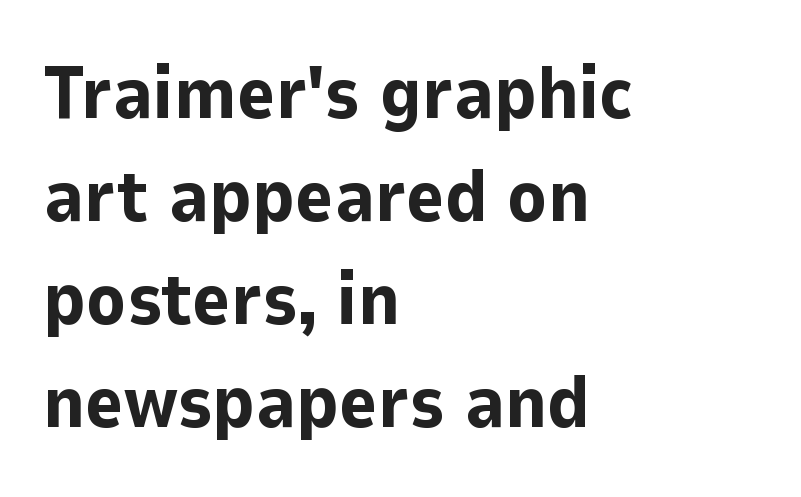
The image shows 74 px bold sans-serif type, upright; set left-aligned, normal line spacing (1.39x), normal letter spacing, not underlined; low stroke contrast and a medium x-height.
